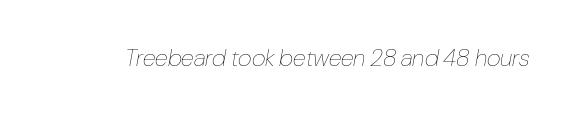
The axis of the letterforms is tilted away from vertical. The tracking reads as untouched default to a designer's eye. Unmarked baselines from the first word to the last. The cut favours lightness, reaching ordinary text weight at its darkest.
